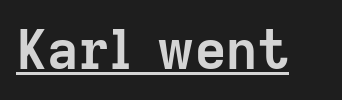
The image shows 54 px semibold sans-serif type, upright; set normal letter spacing, underlined; low stroke contrast and a medium x-height.
